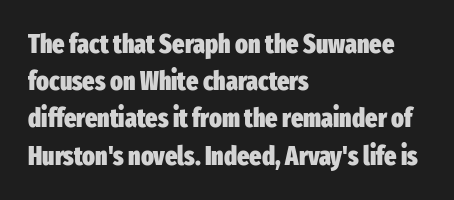
Notice how descenders clear the ascenders below comfortably — that's standard leading. Compared with an ordinary text face, these strokes are far heavier — a full bold. Compared with typical body copy, the letter spacing here is the same. Italic: no, the glyphs are upright roman. The rag falls on the right side of this text block. Descenders hang freely into open space.
